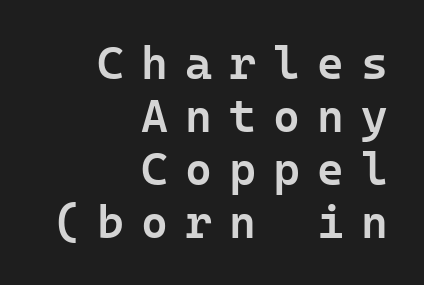
Q: Is the text bold? A: Semi-bold.
Q: Is the text italic (slanted)? A: No, it is upright.
Q: Is the typeface a serif or a sans-serif typeface? A: Sans-serif.
Q: Is the text underlined? A: No.
Q: How is the paragraph aligned? A: Right-aligned.
Q: Is the spacing between letters normal or unusually wide? A: Unusually wide.
Q: Is the spacing between lines tight, normal or loose? A: Tight.
Q: Width (condensed, normal, or wide)? A: Normal.
Q: Stroke contrast? A: Low.
Q: x-height? A: Medium.
